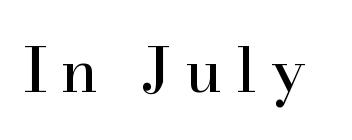
Q: Is the text italic (slanted)? A: No, it is upright.
Q: Is the typeface a serif or a sans-serif typeface? A: Serif.
Q: Is the text underlined? A: No.
Q: Is the spacing between letters normal or unusually wide? A: Unusually wide.
Q: Width (condensed, normal, or wide)? A: Normal.
Q: Stroke contrast? A: High.
Q: x-height? A: Small.
Q: Monospaced? A: No.
